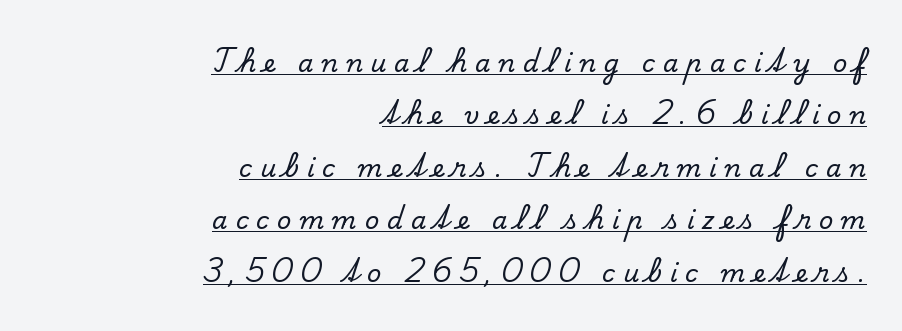
Q: Is the text italic (slanted)? A: Yes.
Q: Is the text underlined? A: Yes.
Q: How is the paragraph aligned? A: Right-aligned.
Q: Is the spacing between letters normal or unusually wide? A: Unusually wide.
Q: Is the spacing between lines tight, normal or loose? A: Loose.
